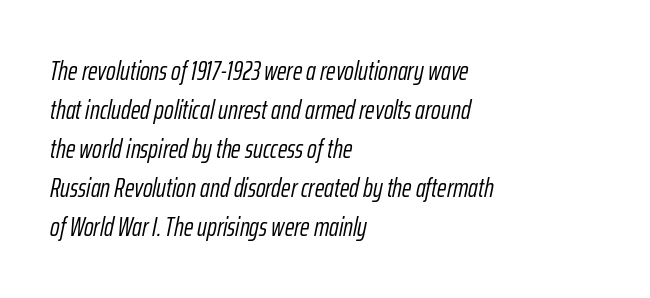
The image shows 26 px text type, italic (leaning right); set left-aligned, normal line spacing (1.5x), normal letter spacing, not underlined.
